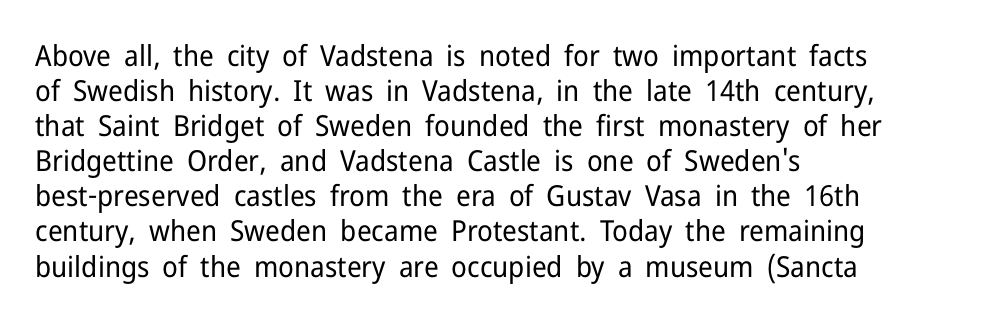
The image shows 29 px regular-weight sans-serif type, upright; set left-aligned, line spacing 1.21x, normal letter spacing, not underlined; low stroke contrast and a medium x-height.
